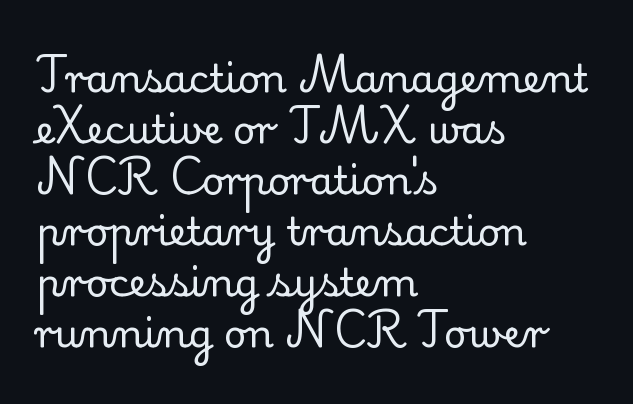
Q: Is the text bold? A: No.
Q: Is the text italic (slanted)? A: No, it is upright.
Q: Is the typeface a serif or a sans-serif typeface? A: Serif.
Q: Is the text underlined? A: No.
Q: How is the paragraph aligned? A: Left-aligned.
Q: Is the spacing between letters normal or unusually wide? A: Normal.
Q: Is the spacing between lines tight, normal or loose? A: Normal.
Q: Width (condensed, normal, or wide)? A: Normal.
Q: Stroke contrast? A: Low.
Q: x-height? A: Small.
Q: Monospaced? A: No.
